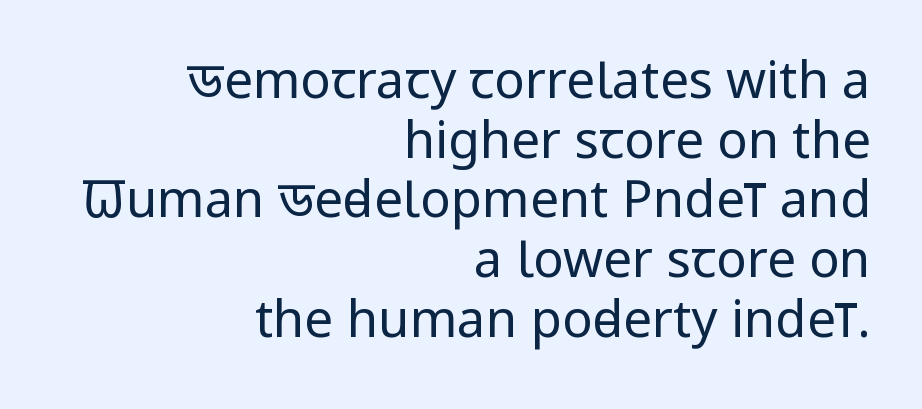
{"serif": "no", "italic": "no", "bold": "no", "weight": "regular", "width": "condensed", "stroke_contrast": "low", "x_height": "large", "monospaced": "no", "underline": "no", "align": "right", "line_spacing_ratio": 1.17, "letter_spacing": "normal", "letter_spacing_em": 0.0, "glyph_px": 51}
